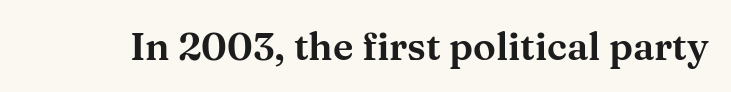
Posture: straight, roman, zero tilt. What stands out about the letter spacing? Nothing — it is the standard amount. In terms of letterform style, serifs are clearly present. Character widths vary here, with narrow letters taking less room than wide ones. Nobody drew a line under any word here.
